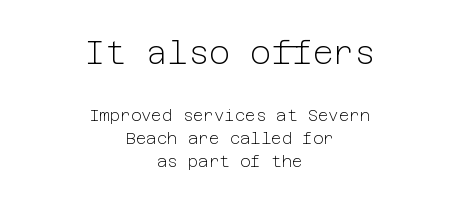
Between one letter and the next there's only the usual sliver of space. If you squint, the top block still reads clearly — it's the larger of the two. Check the space under the baseline: it is left empty. The weight would be labelled regular, book, light, or lighter still. Ordinary non-slanted type is in use. What's the leading like? Ordinary, nothing unusual.
